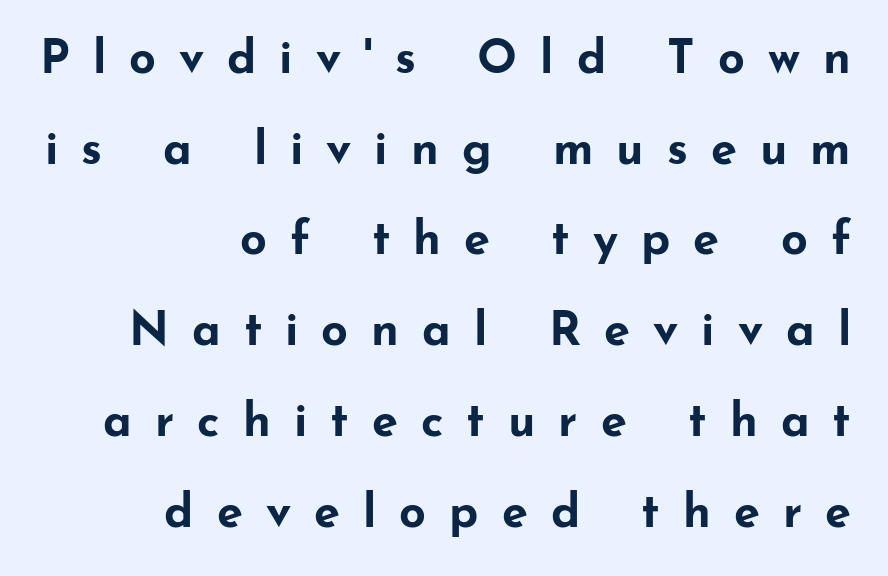
Here the designer chose a conventional face with non-uniform glyph widths. Loosely led — the rows are spread out. Chunky letters — that's bold for sure. Examine the stroke ends and you'll find no serifs.
